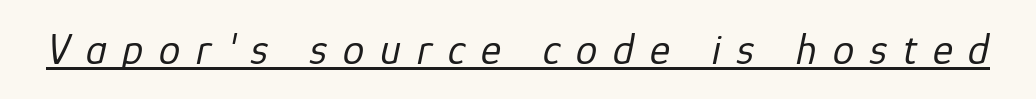
The image shows 43 px regular-weight type, italic (leaning right); set unusually wide letter spacing (+0.37 em), underlined; low stroke contrast and a medium x-height.
